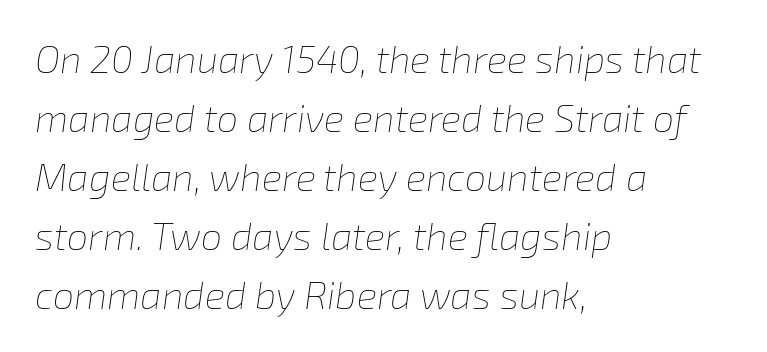
You could not count columns in this text — the font is proportionally spaced. Slanted lettering throughout. Honestly, the row spacing looks completely unremarkable. How are the letters spaced? Ordinarily, with no added tracking. The face looks like a standard text weight, possibly lighter. If you drew a ruler down the left edge, every line would touch it.
